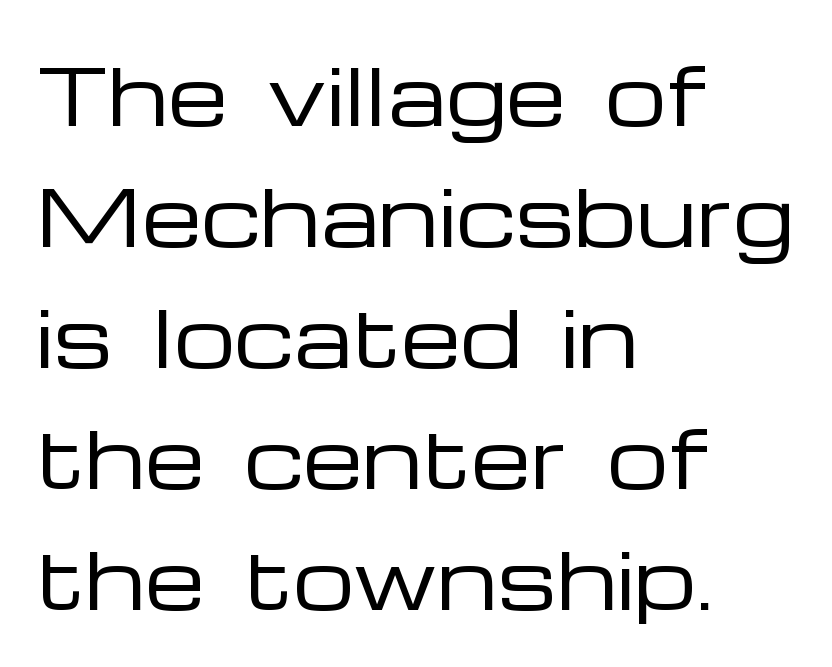
The image shows 77 px regular-weight, wide sans-serif type, upright; set left-aligned, normal line spacing (1.57x), normal letter spacing, not underlined; low stroke contrast and a medium x-height.
